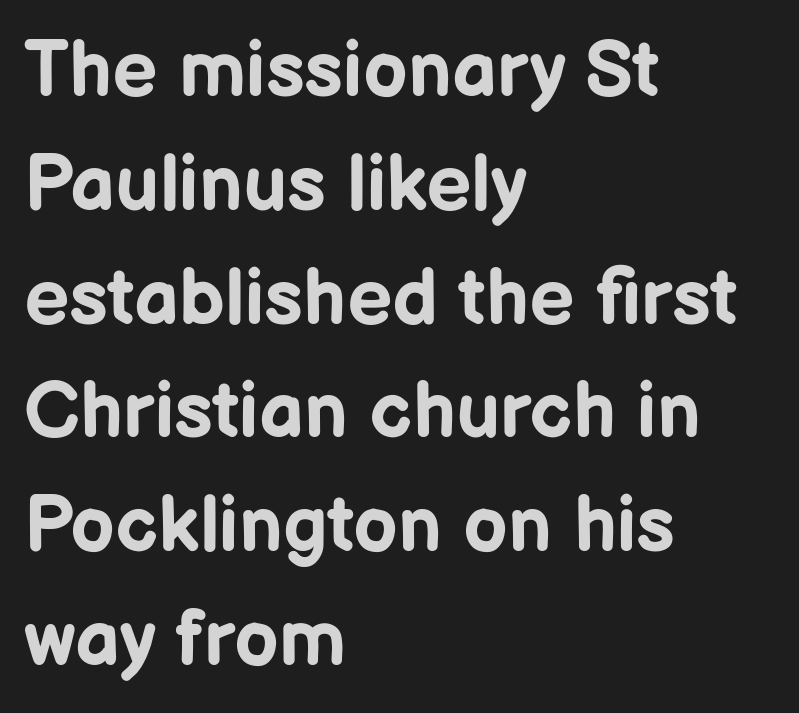
The image shows 79 px bold sans-serif type, upright; set left-aligned, normal line spacing (1.44x), normal letter spacing, not underlined; low stroke contrast and a medium x-height.
